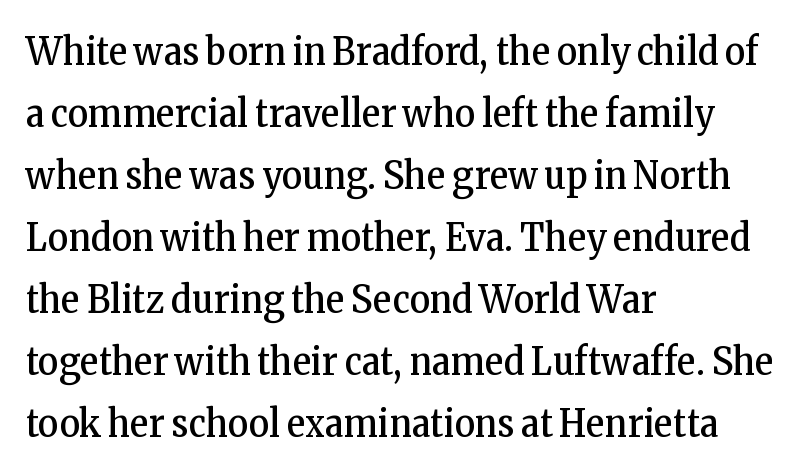
{"serif": "yes", "italic": "no", "bold": "no", "weight": "regular", "width": "condensed", "stroke_contrast": "low", "x_height": "medium", "monospaced": "no", "underline": "no", "align": "left", "line_spacing": "normal", "line_spacing_ratio": 1.59, "letter_spacing": "normal", "letter_spacing_em": 0.0, "glyph_px": 39}
